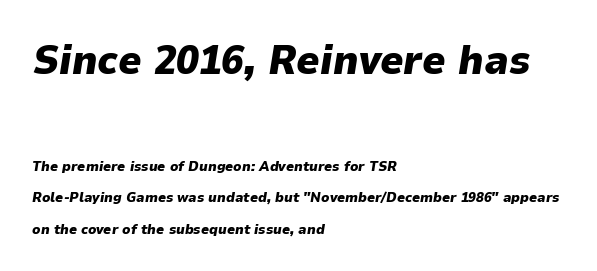
The image shows 41 px heavy type, italic (leaning right); set left-aligned, loose line spacing (2.23x), normal letter spacing, not underlined; the first (top) block is 2.93x larger; low stroke contrast and a medium x-height.
